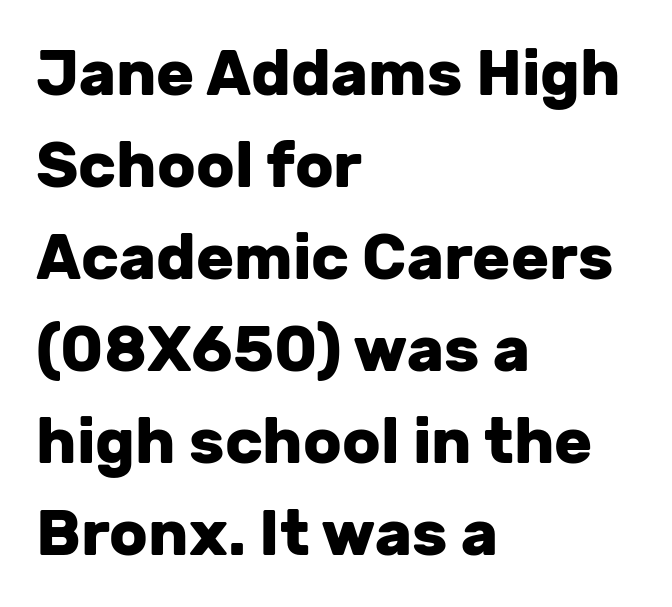
{"serif": "no", "italic": "no", "bold": "yes", "weight": "heavy", "width": "normal", "stroke_contrast": "low", "x_height": "medium", "monospaced": "no", "underline": "no", "align": "left", "line_spacing": "normal", "line_spacing_ratio": 1.46, "letter_spacing": "normal", "letter_spacing_em": 0.0, "glyph_px": 63}
